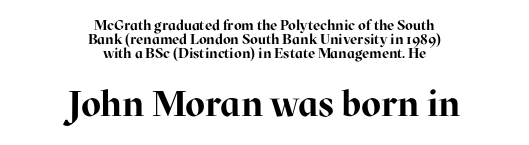
{"serif": "yes", "italic": "no", "bold": "yes", "weight": "bold", "width": "normal", "stroke_contrast": "high", "x_height": "medium", "monospaced": "no", "underline": "no", "align": "center", "line_spacing": "tight", "line_spacing_ratio": 0.99, "letter_spacing": "normal", "letter_spacing_em": 0.0, "larger_block": "second", "size_ratio": 2.57, "glyph_px": 36}
